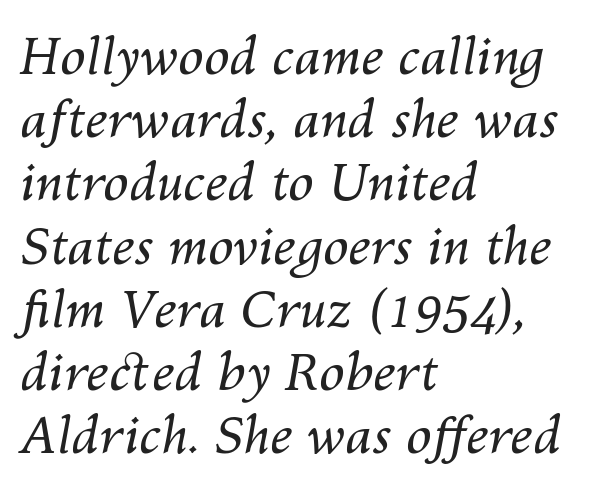
Q: Is the text bold? A: No.
Q: Is the text italic (slanted)? A: Yes, it leans right by about 10 degrees.
Q: Is the text underlined? A: No.
Q: How is the paragraph aligned? A: Left-aligned.
Q: Is the spacing between letters normal or unusually wide? A: Normal.
Q: Width (condensed, normal, or wide)? A: Normal.
Q: Stroke contrast? A: Medium.
Q: x-height? A: Medium.
Q: Monospaced? A: No.
